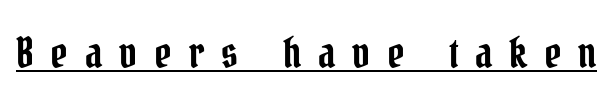
Varying glyph widths throughout — classic text-font behaviour. Compared with typical body copy, the letter spacing here is much looser. This is underlined copy, the kind a proofreader might mark for attention. Classification — serif. The type sits square on the baseline with zero lean.
